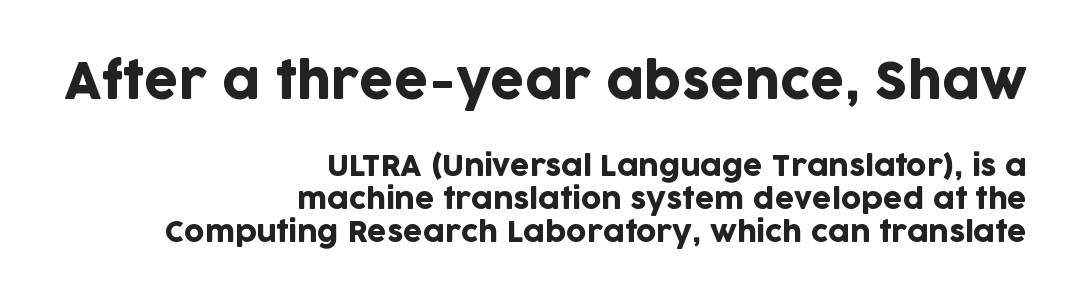
The image shows 49 px sans-serif type, upright; set right-aligned, line spacing 1.19x, normal letter spacing, not underlined; the first (top) block is 1.75x larger; low stroke contrast and a large x-height.
